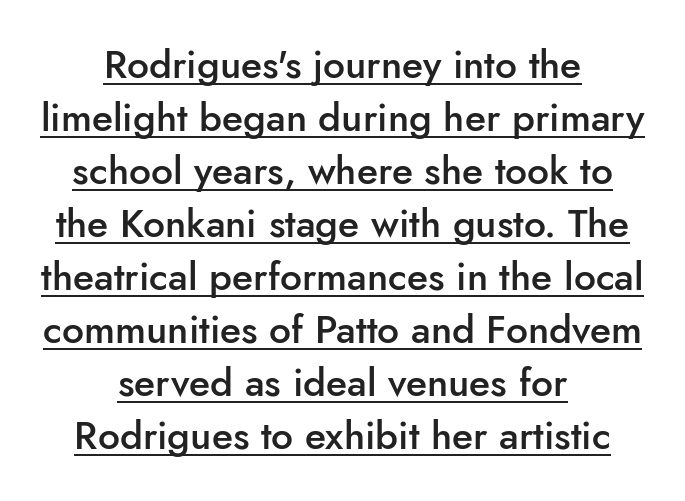
The image shows 39 px semibold sans-serif type, upright; set centered, normal line spacing (1.36x), normal letter spacing, underlined; low stroke contrast and a small x-height.
